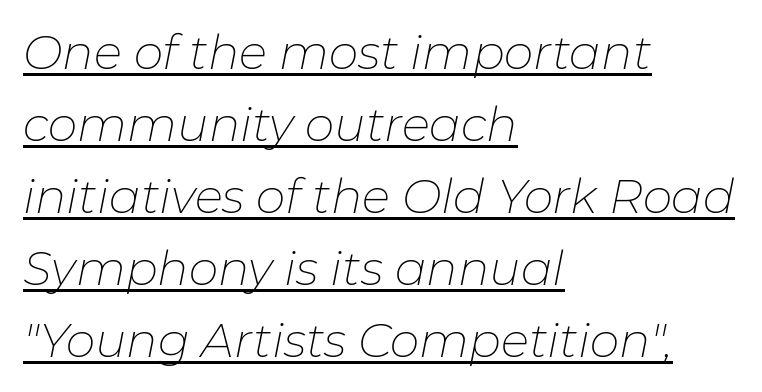
Line starts are locked; line ends wander. Stem width sits at or under what a default text font uses. The typography opts for an oblique posture over an upright one. The tracking reads as untouched default to a designer's eye. Line spacing here is normal. Think of a printed novel: that variable character pitch is what you see here.
